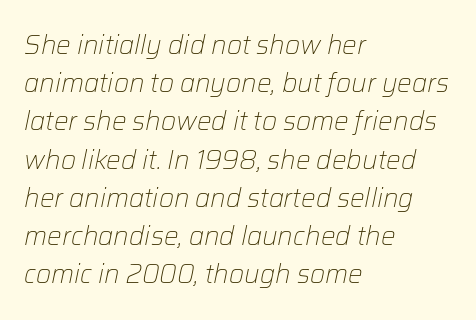
The line-height multiplier appears to be the usual default. Glyph-to-glyph distance matches everyday printed text. Glance below the letters and you will spot only blank space. Each stroke keeps to a modest, everyday thickness or less. Emphasis-style slanted type is in use. Is the block centered? No — it sits flush against the left margin.
